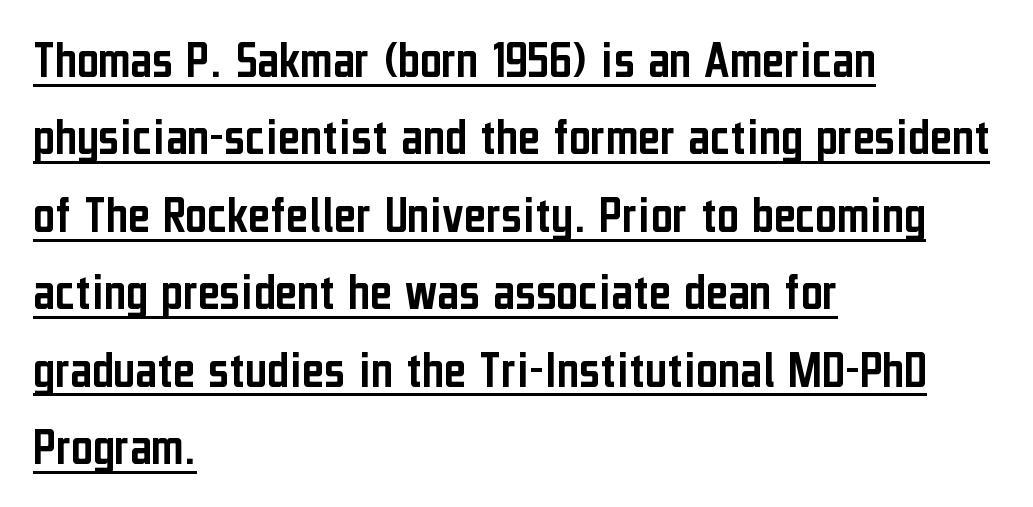
This is underlined copy, the kind a proofreader might mark for attention. Visually the block forms a straight wall on the left and a jagged coastline on the right. A typesetter would call this leading conventional body-copy spacing. Tracking here is standard; glyphs follow each other at the usual distance.
